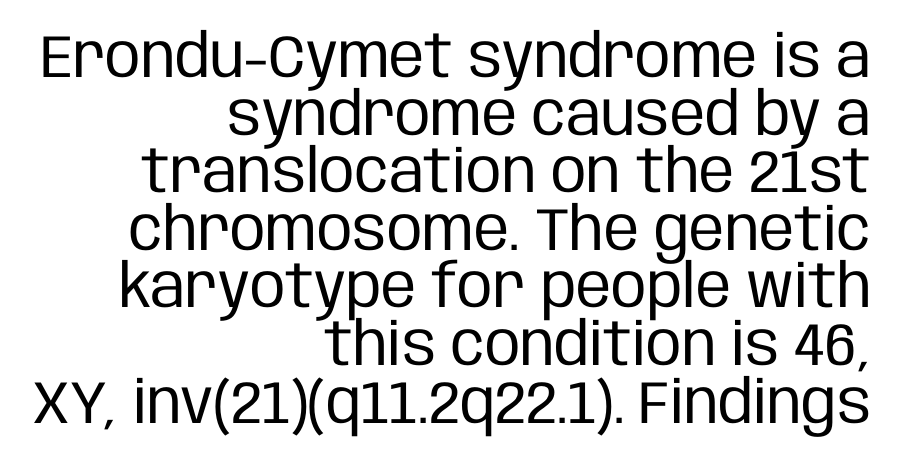
{"serif": "no", "italic": "no", "bold": "no", "weight": "regular", "width": "condensed", "stroke_contrast": "low", "x_height": "large", "monospaced": "no", "underline": "no", "align": "right", "line_spacing": "tight", "line_spacing_ratio": 0.96, "letter_spacing": "normal", "letter_spacing_em": 0.0, "glyph_px": 60}
